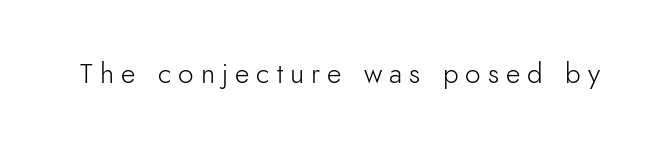
{"serif": "no", "italic": "no", "bold": "no", "weight": "light", "width": "normal", "stroke_contrast": "low", "x_height": "small", "monospaced": "no", "underline": "no", "letter_spacing": "wide", "letter_spacing_em": 0.25, "glyph_px": 28}
